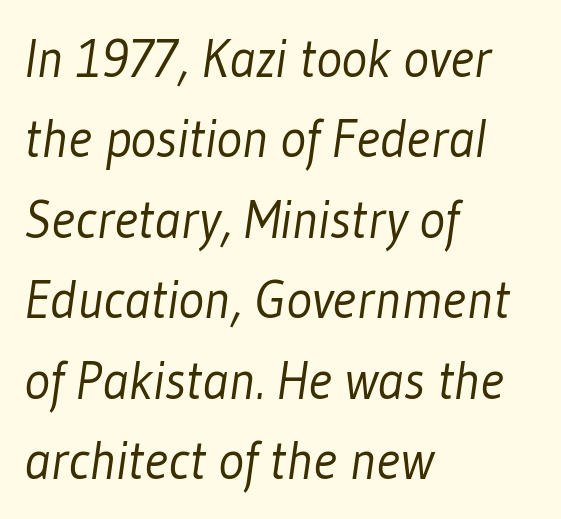
{"serif": "no", "bold": "no", "weight": "light", "width": "condensed", "stroke_contrast": "low", "x_height": "medium", "monospaced": "no", "underline": "no", "align": "left", "line_spacing": "normal", "line_spacing_ratio": 1.49, "letter_spacing": "normal", "letter_spacing_em": 0.0, "glyph_px": 54}
